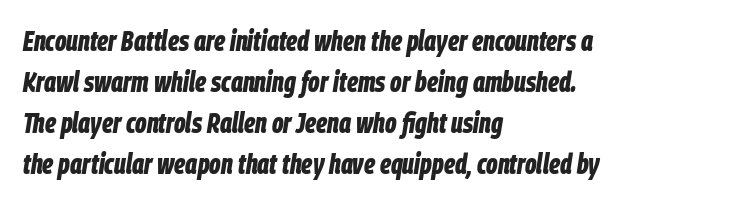
The image shows 28 px bold, condensed type, italic (leaning right); set left-aligned, normal line spacing (1.47x), normal letter spacing, not underlined; low stroke contrast and a large x-height.
